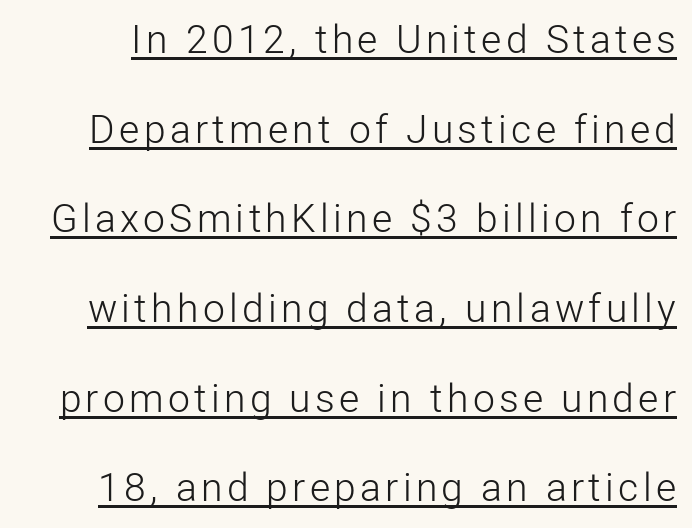
{"serif": "no", "italic": "no", "bold": "no", "weight": "light", "width": "normal", "stroke_contrast": "low", "x_height": "medium", "monospaced": "no", "underline": "yes", "line_spacing": "loose", "line_spacing_ratio": 2.3, "glyph_px": 39}
